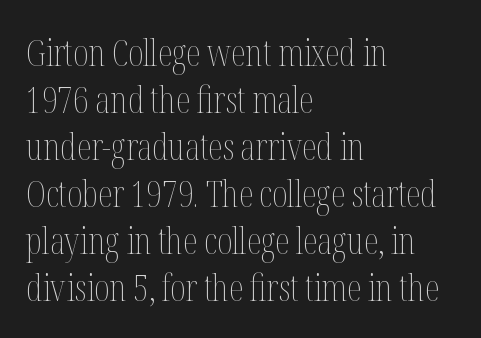
Q: Is the text bold? A: No.
Q: Is the text italic (slanted)? A: No, it is upright.
Q: Is the text underlined? A: No.
Q: How is the paragraph aligned? A: Left-aligned.
Q: Is the spacing between letters normal or unusually wide? A: Normal.
Q: Is the spacing between lines tight, normal or loose? A: Normal.
Q: Width (condensed, normal, or wide)? A: Condensed.
Q: Stroke contrast? A: Medium.
Q: x-height? A: Medium.
Q: Monospaced? A: No.
